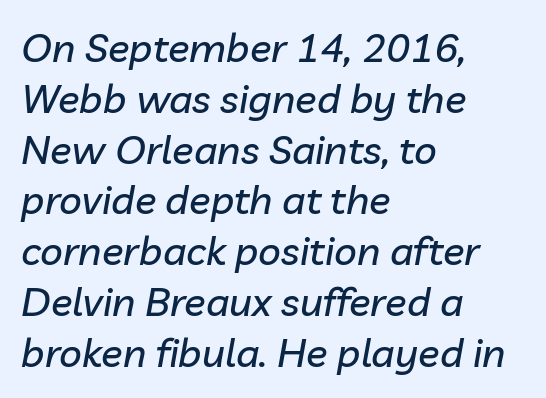
Lines of text with bare space underneath. Compared with typical body copy, the letter spacing here is the same. Notice how the passage keeps a crisp vertical edge on the left only. There's an unmistakable incline to the writing here.
